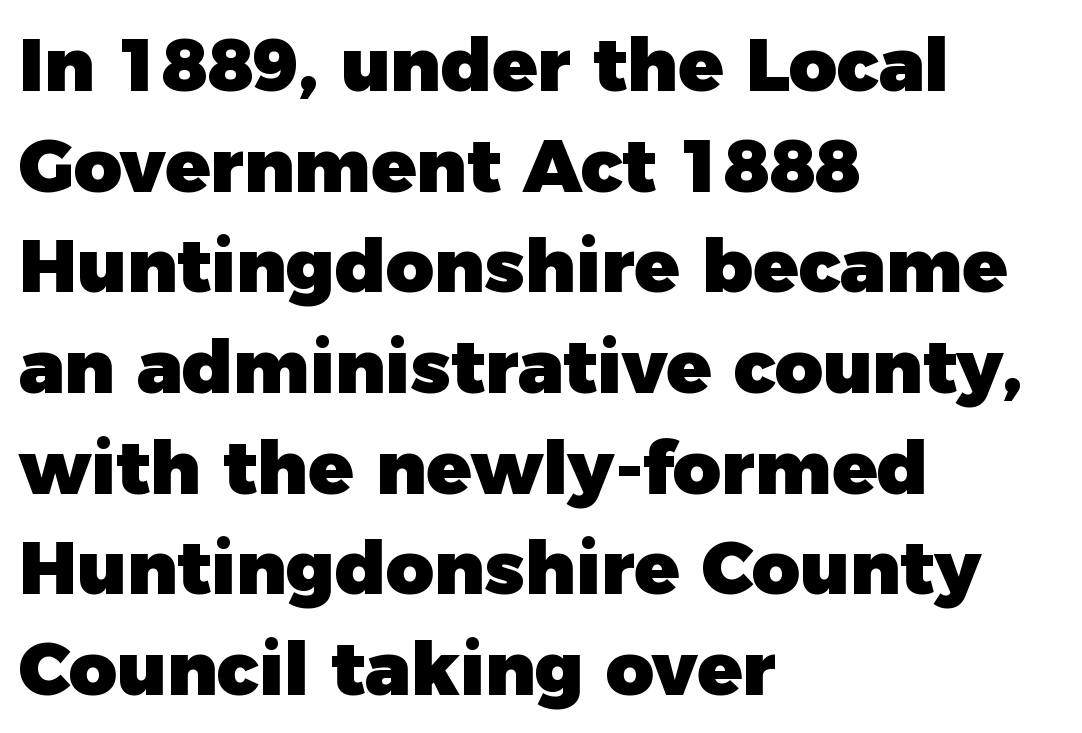
{"serif": "no", "italic": "no", "bold": "yes", "weight": "heavy", "width": "normal", "stroke_contrast": "low", "x_height": "medium", "monospaced": "no", "underline": "no", "align": "left", "line_spacing": "normal", "line_spacing_ratio": 1.36, "letter_spacing": "normal", "letter_spacing_em": 0.0, "glyph_px": 74}
